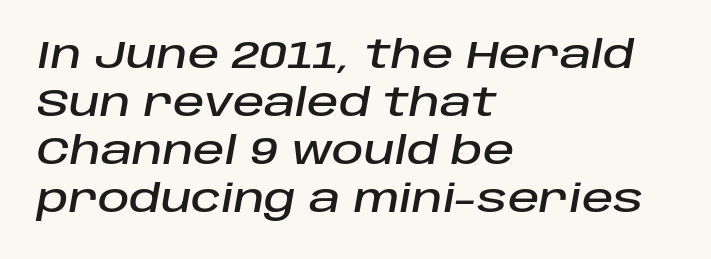
There is no visible air inserted between adjacent glyphs. Line starts are locked; line ends wander. Varying glyph widths throughout — classic text-font behaviour. The lettering tilts uniformly, giving the passage an italic look.
